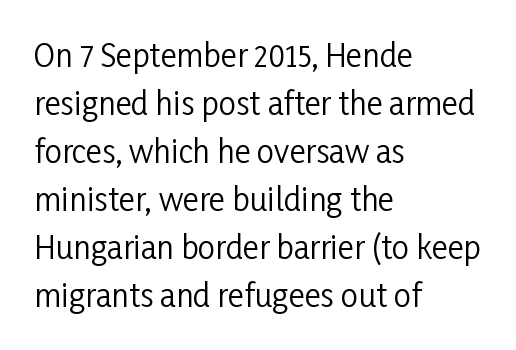
Counters stay open thanks to moderate or lighter strokes. Is this a fixed-width face? No — the glyphs have proportional, varying widths. The block of text has a typical density, with ordinary space between rows. The typeface chosen for these lines omits serifs. Compared with typical body copy, the letter spacing here is the same. Leftover space on each line is placed entirely after the last word.
